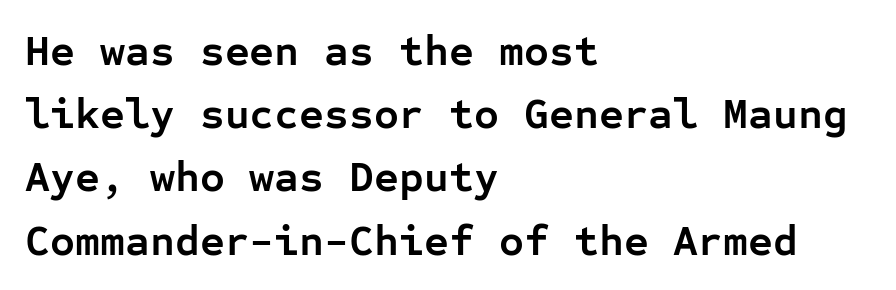
The image shows 43 px semibold sans-serif type, upright, monospaced; set left-aligned, normal line spacing (1.47x), normal letter spacing, not underlined; low stroke contrast and a medium x-height.
